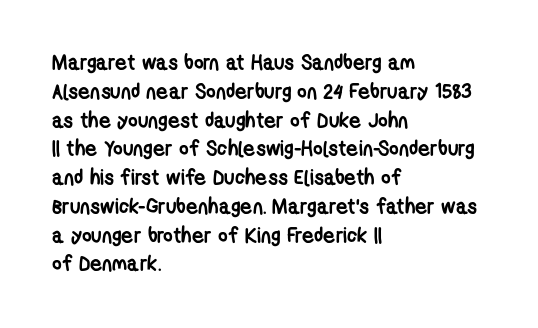
The image shows 21 px bold type; set left-aligned, normal line spacing (1.37x), normal letter spacing, not underlined.
